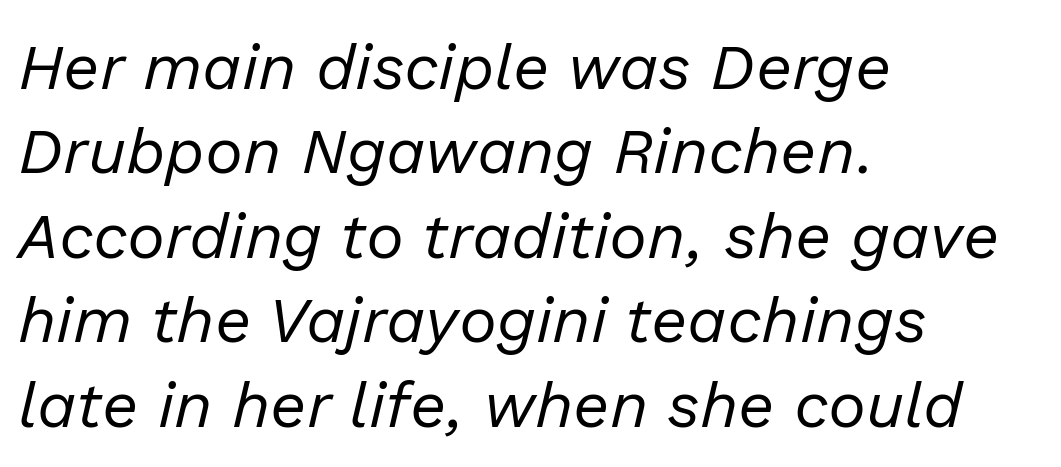
The foot of each line stays bare and open. Every character sits at an angle, as italics do. The paragraph has a hard left edge and a soft right edge. Is this a fixed-width face? No — the glyphs have proportional, varying widths. Regarding leading, the lines here are spaced in the standard way.
